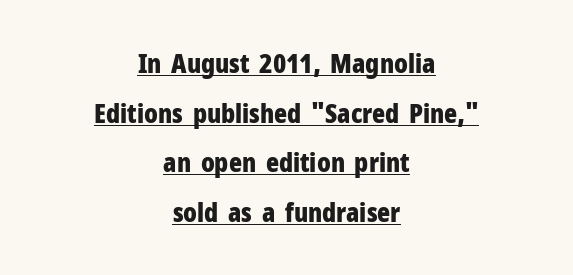
The image shows 27 px bold type, upright; set centered, line spacing 1.84x, normal letter spacing, underlined.
